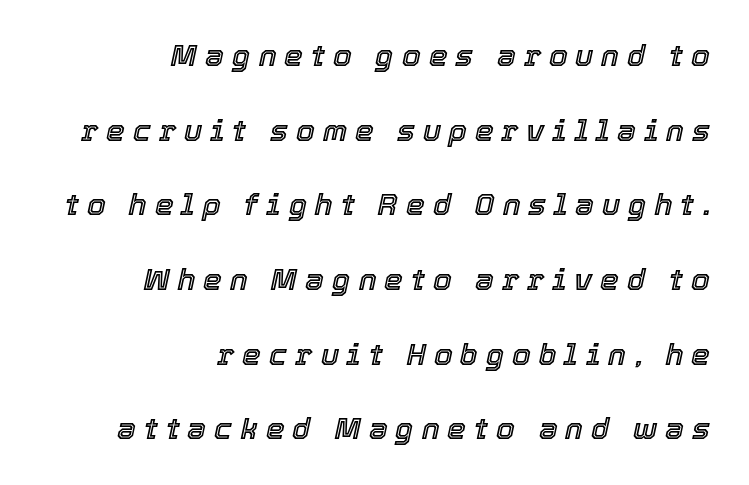
{"italic": "yes", "lean": "right", "slant_degrees": 12, "width": "normal", "x_height": "medium", "monospaced": "no", "underline": "no", "align": "right", "line_spacing": "loose", "line_spacing_ratio": 2.49, "letter_spacing": "wide", "letter_spacing_em": 0.26, "glyph_px": 30}
